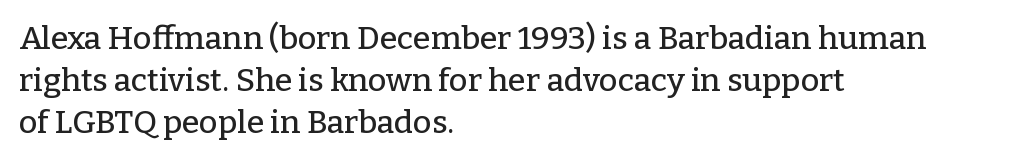
In terms of leading, this rendering sits right in the middle. The text block is weighted toward the left margin, trailing off unevenly rightward. Clear beneath every line of the passage. The passage shown is typed in a proportional face where columns would drift. A typesetter would mark this as roman, not italic. Honestly, the letter spacing is just normal — you wouldn't notice it.
